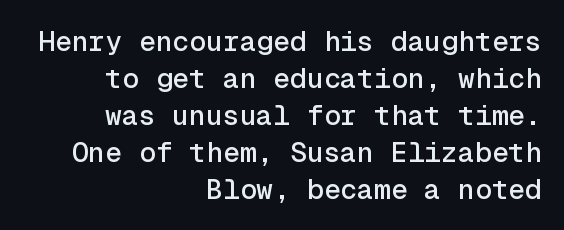
{"serif": "no", "italic": "no", "width": "normal", "x_height": "medium", "monospaced": "yes", "underline": "no", "align": "right", "line_spacing": "normal", "line_spacing_ratio": 1.32, "letter_spacing": "normal", "letter_spacing_em": 0.0, "glyph_px": 28}
